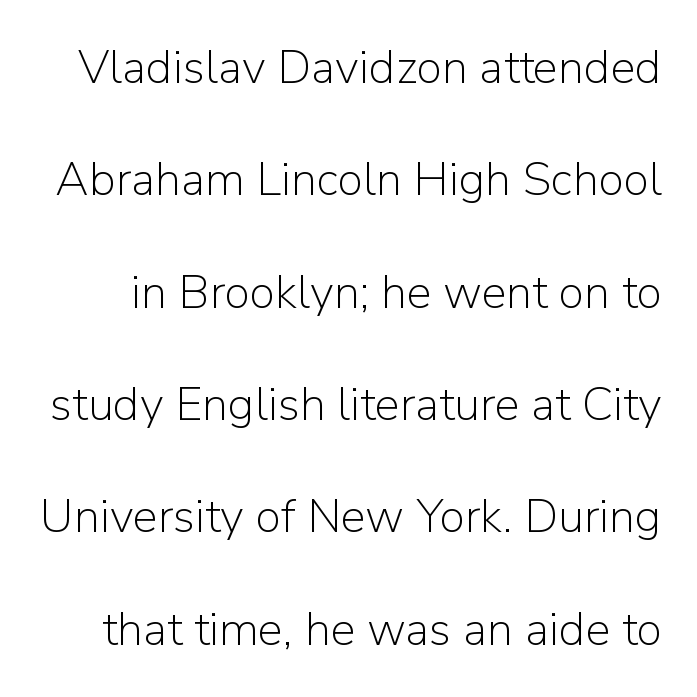
The image shows 47 px light sans-serif type, upright; set loose line spacing (2.39x), normal letter spacing, not underlined; low stroke contrast and a medium x-height.
